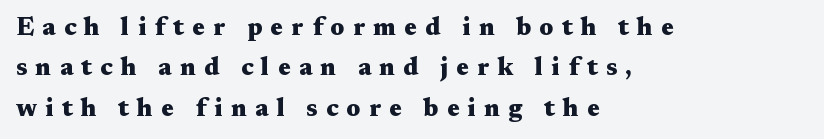
{"italic": "no", "bold": "yes", "underline": "no", "align": "left", "line_spacing": "normal", "line_spacing_ratio": 1.62, "letter_spacing": "wide", "letter_spacing_em": 0.33, "glyph_px": 25}
